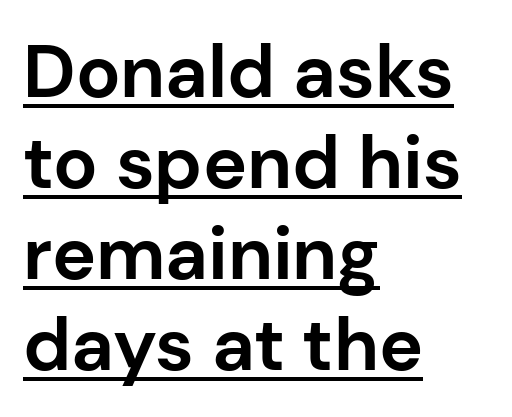
The type family on display is of the sans-serif kind. How heavy is the stroke? Heavy — this is a bold. What decoration does the sample have? An underline. Every row of glyphs begins at an identical x-position on the left.
